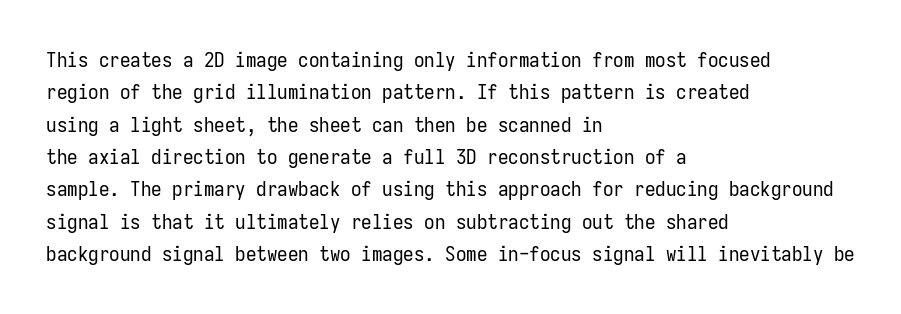
{"italic": "no", "bold": "no", "underline": "no", "align": "left", "line_spacing": "normal", "line_spacing_ratio": 1.54, "letter_spacing": "normal", "letter_spacing_em": 0.0, "glyph_px": 21}
